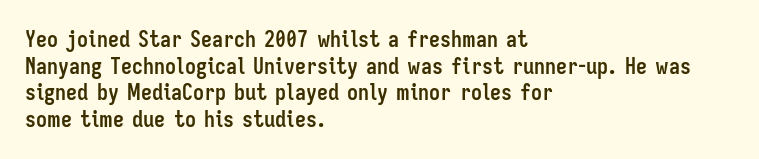
Q: Is the text bold? A: Yes.
Q: Is the text italic (slanted)? A: No, it is upright.
Q: Is the text underlined? A: No.
Q: How is the paragraph aligned? A: Left-aligned.
Q: Is the spacing between letters normal or unusually wide? A: Normal.
